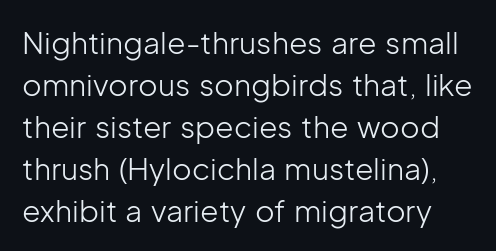
{"serif": "no", "italic": "no", "bold": "no", "weight": "light", "width": "normal", "stroke_contrast": "low", "x_height": "medium", "monospaced": "no", "underline": "no", "line_spacing": "normal", "line_spacing_ratio": 1.4, "letter_spacing": "normal", "letter_spacing_em": 0.0, "glyph_px": 30}
